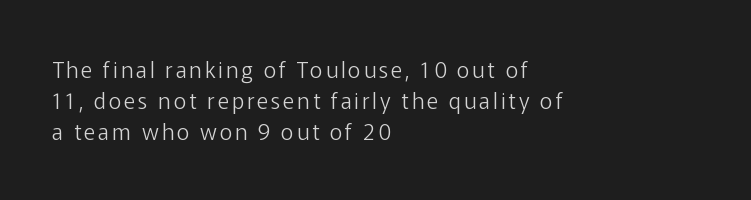
{"italic": "no", "bold": "no", "underline": "no", "align": "left", "line_spacing": "normal", "line_spacing_ratio": 1.42, "glyph_px": 22}
